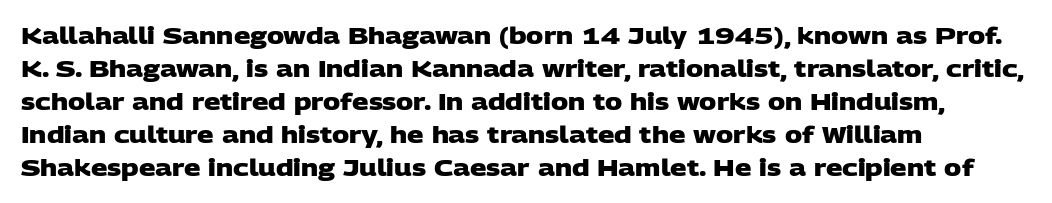
Q: Is the text bold? A: Yes.
Q: Is the text underlined? A: No.
Q: How is the paragraph aligned? A: Left-aligned.
Q: Is the spacing between letters normal or unusually wide? A: Normal.
Q: Is the spacing between lines tight, normal or loose? A: Normal.
